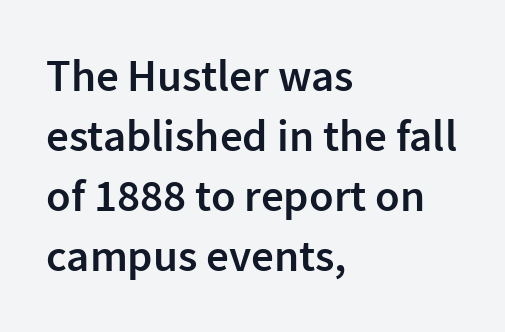
Q: Is the text bold? A: Semi-bold.
Q: Is the text italic (slanted)? A: No, it is upright.
Q: Is the typeface a serif or a sans-serif typeface? A: Sans-serif.
Q: Is the text underlined? A: No.
Q: How is the paragraph aligned? A: Left-aligned.
Q: Is the spacing between letters normal or unusually wide? A: Normal.
Q: Is the spacing between lines tight, normal or loose? A: Normal.
Q: Width (condensed, normal, or wide)? A: Normal.
Q: Stroke contrast? A: Low.
Q: x-height? A: Medium.
Q: Monospaced? A: No.
